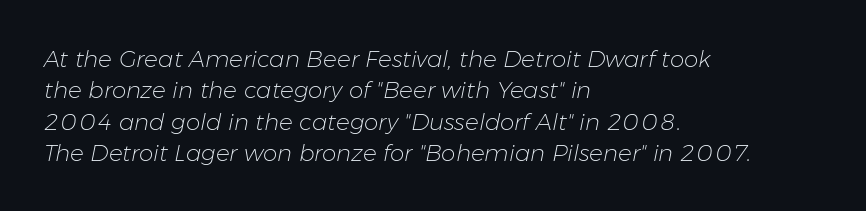
Q: Is the text bold? A: No.
Q: Is the text italic (slanted)? A: Yes, it leans right by about 11 degrees.
Q: Is the text underlined? A: No.
Q: How is the paragraph aligned? A: Left-aligned.
Q: Is the spacing between letters normal or unusually wide? A: Normal.
Q: Is the spacing between lines tight, normal or loose? A: Normal.
